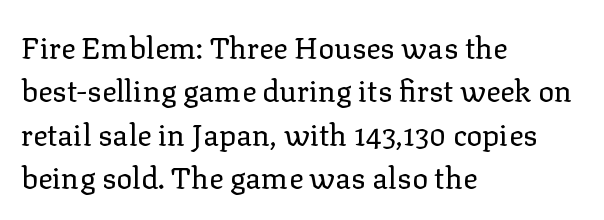
{"serif": "yes", "italic": "no", "bold": "no", "weight": "regular", "width": "normal", "stroke_contrast": "low", "x_height": "medium", "monospaced": "no", "underline": "no", "align": "left", "line_spacing": "normal", "line_spacing_ratio": 1.45, "letter_spacing": "normal", "letter_spacing_em": 0.0, "glyph_px": 30}
